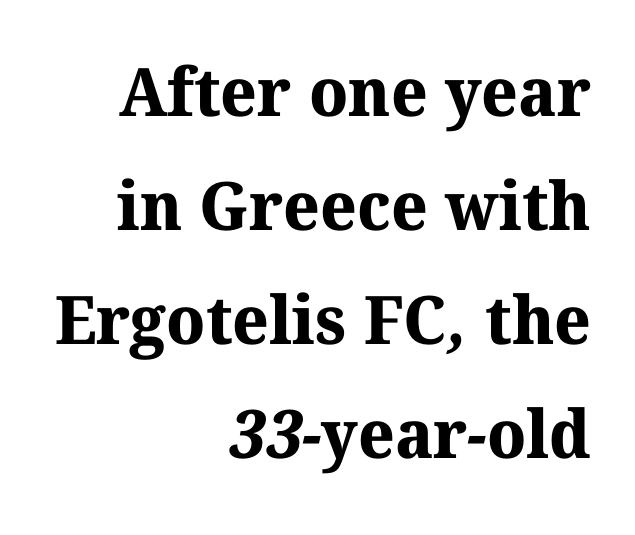
{"serif": "yes", "bold": "yes", "weight": "bold", "width": "normal", "stroke_contrast": "medium", "x_height": "medium", "monospaced": "no", "underline": "no", "align": "right", "line_spacing": "normal", "line_spacing_ratio": 1.7, "letter_spacing": "normal", "letter_spacing_em": 0.0, "glyph_px": 67}
